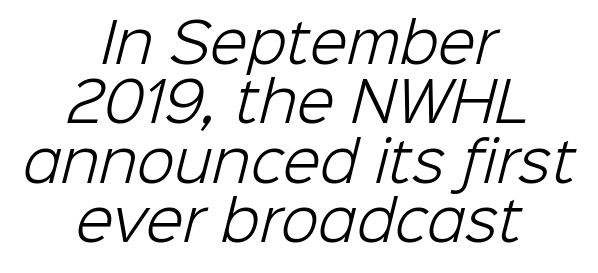
{"serif": "no", "bold": "no", "weight": "light", "width": "normal", "stroke_contrast": "low", "x_height": "medium", "monospaced": "no", "underline": "no", "align": "center", "line_spacing": "tight", "line_spacing_ratio": 1.08, "letter_spacing": "normal", "letter_spacing_em": 0.0, "glyph_px": 55}
